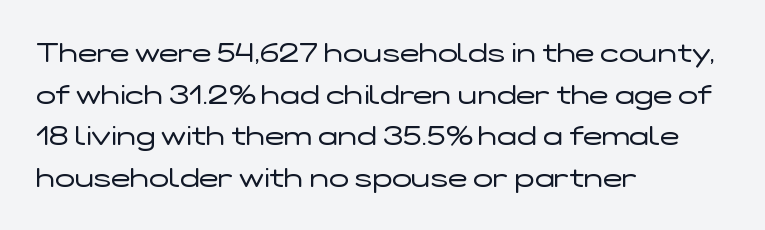
The image shows 26 px text type, upright; set left-aligned, normal line spacing (1.6x), normal letter spacing, not underlined.
